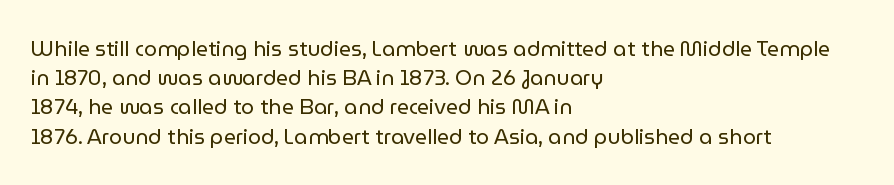
The image shows 21 px text type, upright; set left-aligned, normal line spacing (1.39x), normal letter spacing, not underlined.
